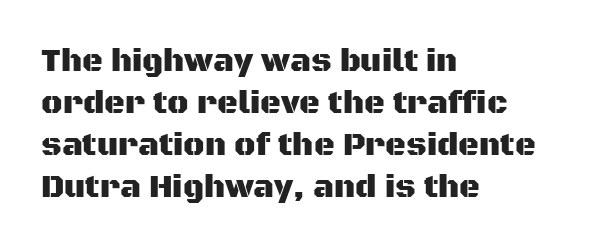
Q: Is the text italic (slanted)? A: No, it is upright.
Q: Is the typeface a serif or a sans-serif typeface? A: Sans-serif.
Q: Is the text underlined? A: No.
Q: How is the paragraph aligned? A: Left-aligned.
Q: Is the spacing between letters normal or unusually wide? A: Normal.
Q: Is the spacing between lines tight, normal or loose? A: Normal.
Q: Width (condensed, normal, or wide)? A: Normal.
Q: Stroke contrast? A: Medium.
Q: x-height? A: Large.
Q: Monospaced? A: No.
